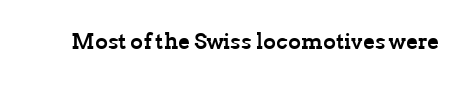
Q: Is the text bold? A: Yes.
Q: Is the text italic (slanted)? A: No, it is upright.
Q: Is the text underlined? A: No.
Q: Is the spacing between letters normal or unusually wide? A: Normal.
